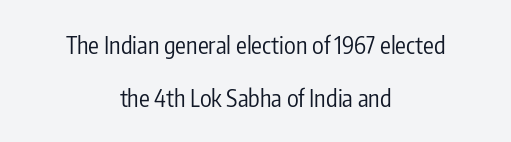
{"italic": "no", "bold": "no", "underline": "no", "align": "center", "line_spacing": "loose", "line_spacing_ratio": 2.19, "letter_spacing": "normal", "letter_spacing_em": 0.0, "glyph_px": 24}
